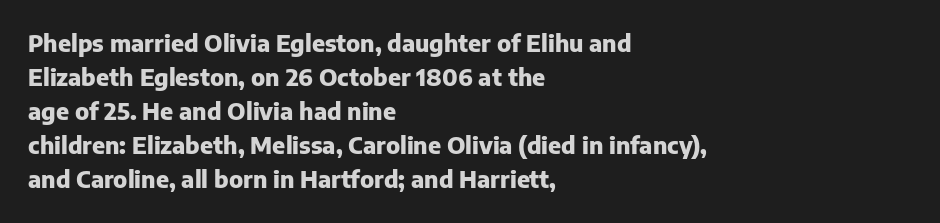
{"italic": "no", "bold": "yes", "underline": "no", "align": "left", "line_spacing": "normal", "line_spacing_ratio": 1.48, "letter_spacing": "normal", "letter_spacing_em": 0.0, "glyph_px": 23}
